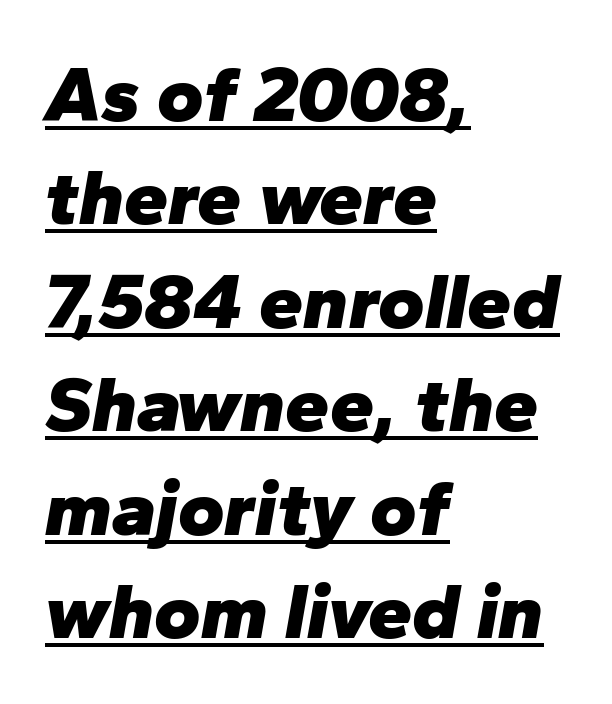
The image shows 79 px heavy type, italic (leaning right); set left-aligned, normal line spacing (1.31x), normal letter spacing, underlined; low stroke contrast and a medium x-height.
